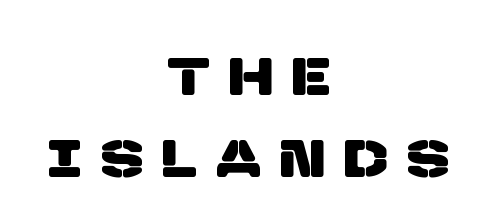
The image shows 52 px sans-serif type; set centered, normal line spacing (1.57x), unusually wide letter spacing (+0.39 em), not underlined; low stroke contrast and a large x-height.
